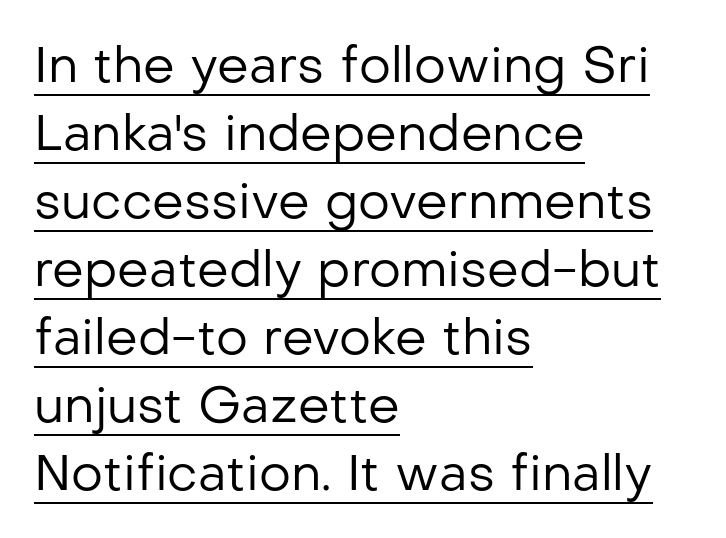
The image shows 50 px regular-weight sans-serif type, upright; set left-aligned, normal line spacing (1.36x), normal letter spacing, underlined; low stroke contrast and a medium x-height.
